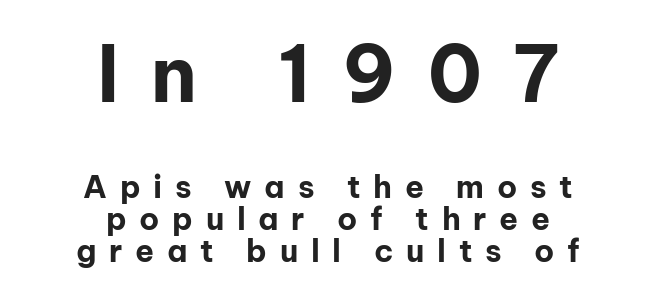
Regarding serifs, this sample does without them. Here the designer chose a conventional face with non-uniform glyph widths. The type is letterspaced generously, with wide tracking. One-word summary of the alignment: center.
